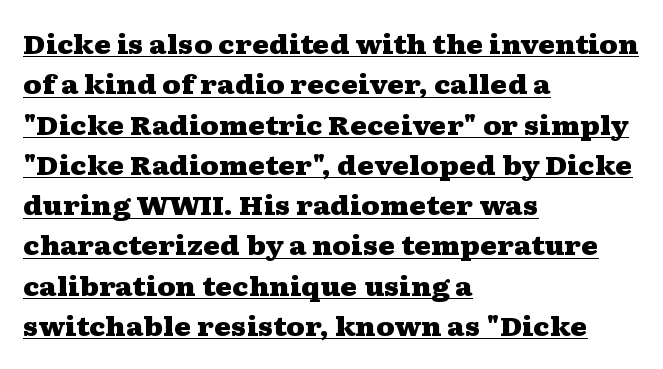
The image shows 26 px bold type, upright; set left-aligned, normal line spacing (1.55x), normal letter spacing, underlined.
